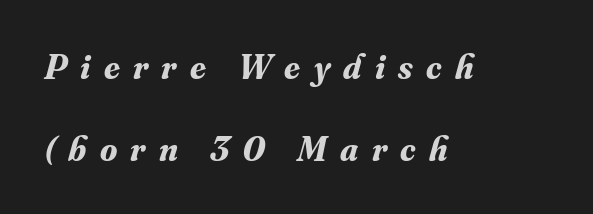
The image shows 35 px bold serif type, italic (leaning right); set left-aligned, loose line spacing (2.34x), unusually wide letter spacing (+0.38 em), not underlined; medium stroke contrast and a small x-height.
